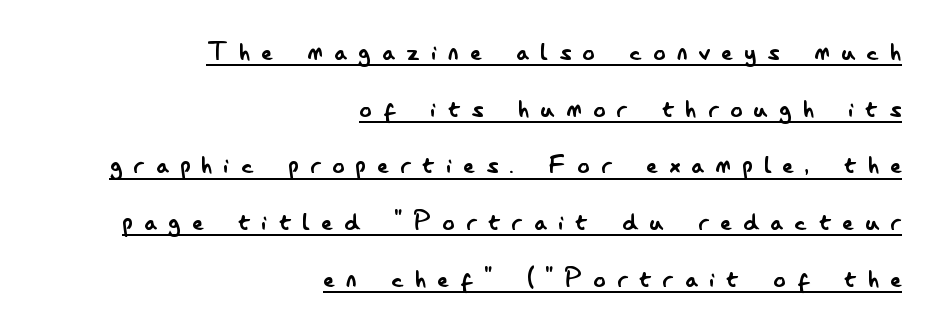
Q: Is the text bold? A: No.
Q: Is the text italic (slanted)? A: No, it is upright.
Q: Is the typeface a serif or a sans-serif typeface? A: Sans-serif.
Q: Is the text underlined? A: Yes.
Q: How is the paragraph aligned? A: Right-aligned.
Q: Is the spacing between letters normal or unusually wide? A: Unusually wide.
Q: Width (condensed, normal, or wide)? A: Condensed.
Q: Stroke contrast? A: Low.
Q: x-height? A: Small.
Q: Monospaced? A: No.
